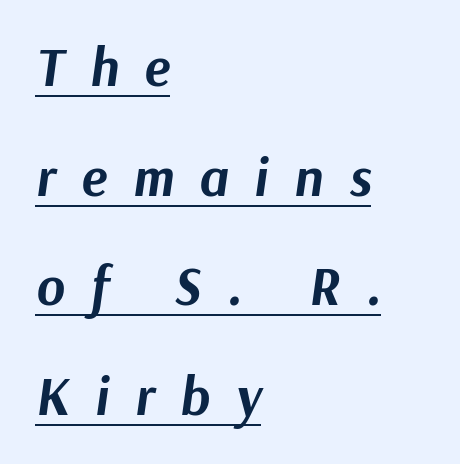
Q: Is the text bold? A: Yes.
Q: Is the text italic (slanted)? A: Yes, it leans right by about 9 degrees.
Q: Is the text underlined? A: Yes.
Q: How is the paragraph aligned? A: Left-aligned.
Q: Is the spacing between letters normal or unusually wide? A: Unusually wide.
Q: Is the spacing between lines tight, normal or loose? A: Loose.
Q: Width (condensed, normal, or wide)? A: Normal.
Q: Stroke contrast? A: Medium.
Q: x-height? A: Medium.
Q: Monospaced? A: No.
